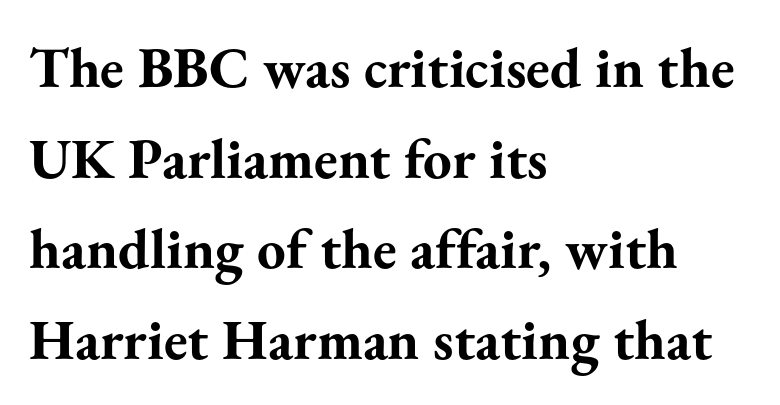
The image shows 57 px bold serif type, upright; set left-aligned, normal line spacing (1.59x), normal letter spacing, not underlined; medium stroke contrast and a small x-height.
